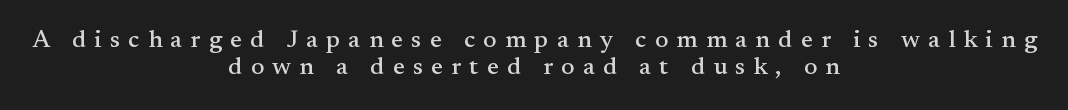
The image shows 25 px text type, upright; set centered, tight line spacing (1.09x), unusually wide letter spacing (+0.33 em), not underlined.
